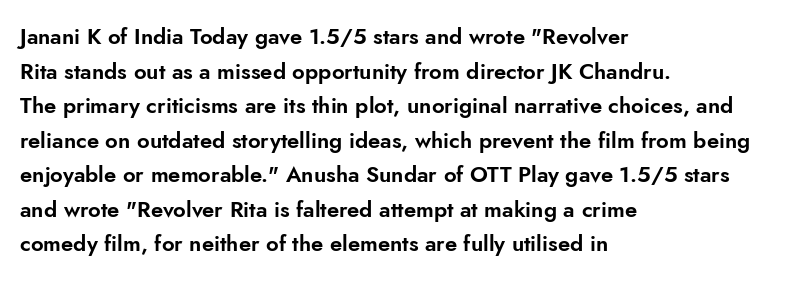
Q: Is the text italic (slanted)? A: No, it is upright.
Q: Is the text underlined? A: No.
Q: How is the paragraph aligned? A: Left-aligned.
Q: Is the spacing between letters normal or unusually wide? A: Normal.
Q: Is the spacing between lines tight, normal or loose? A: Normal.
